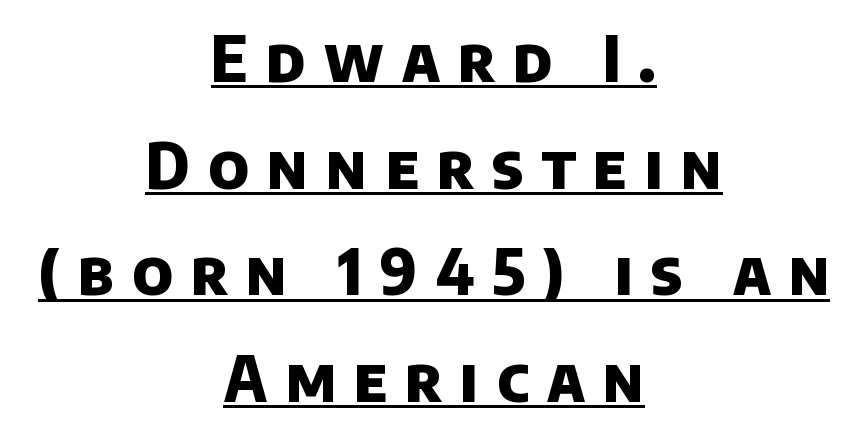
The image shows 62 px heavy sans-serif type; set centered, line spacing 1.72x, unusually wide letter spacing (+0.29 em), underlined; low stroke contrast and a large x-height.
